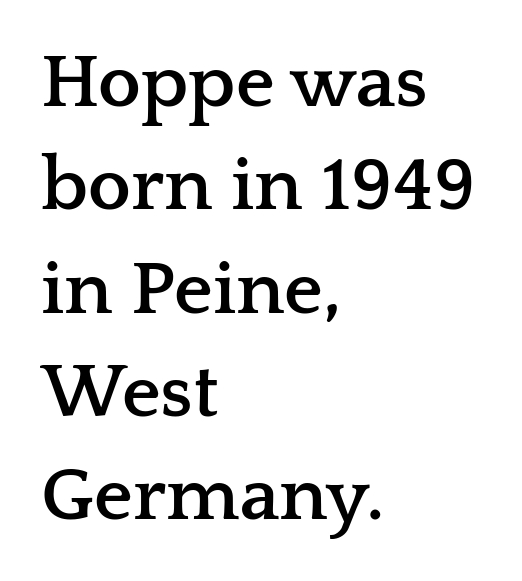
This block has exactly the height ordinary leading produces. Caption: standard tracking, unaltered. Bold? Absolutely — the strokes are thick and heavy. The text block is weighted toward the left margin, trailing off unevenly rightward. Every character sits straight up, as roman type does.
